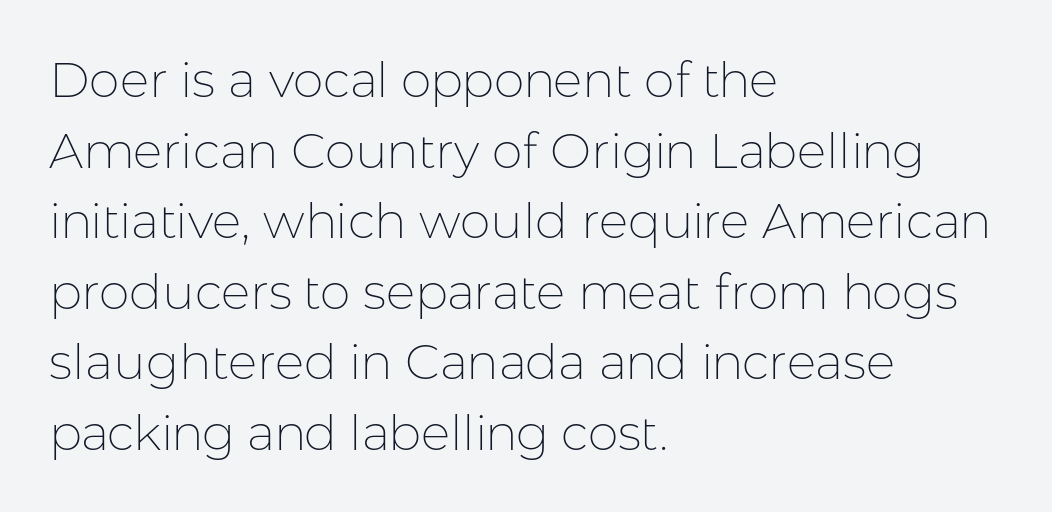
{"serif": "no", "italic": "no", "bold": "no", "weight": "thin", "width": "normal", "stroke_contrast": "low", "x_height": "medium", "monospaced": "no", "underline": "no", "align": "left", "line_spacing": "normal", "line_spacing_ratio": 1.44, "letter_spacing": "normal", "letter_spacing_em": 0.0, "glyph_px": 49}
